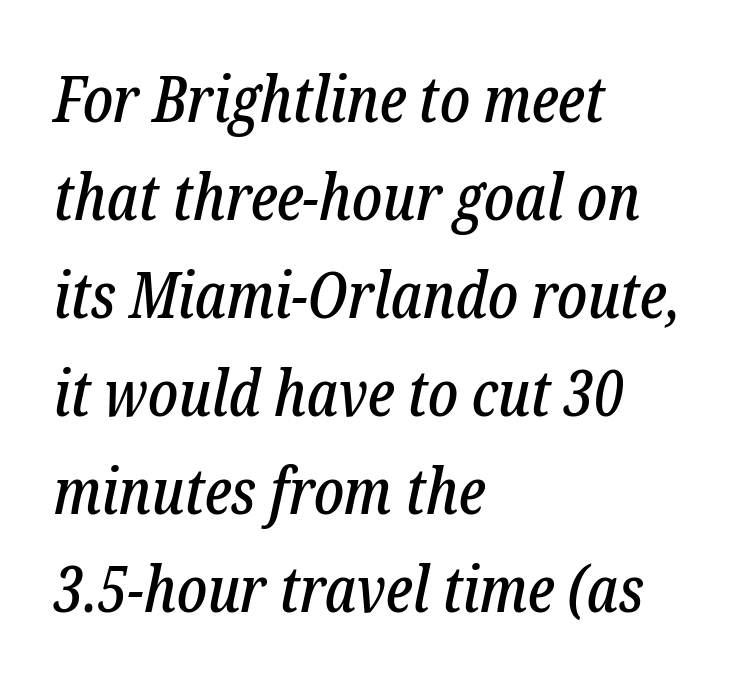
{"serif": "yes", "italic": "yes", "lean": "right", "slant_degrees": 12, "width": "condensed", "stroke_contrast": "low", "x_height": "medium", "monospaced": "no", "underline": "no", "align": "left", "line_spacing": "normal", "line_spacing_ratio": 1.53, "letter_spacing": "normal", "letter_spacing_em": 0.0, "glyph_px": 64}
